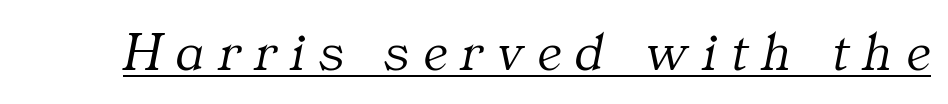
Q: Is the text bold? A: No.
Q: Is the text italic (slanted)? A: Yes, it leans right by about 11 degrees.
Q: Is the typeface a serif or a sans-serif typeface? A: Serif.
Q: Is the text underlined? A: Yes.
Q: Is the spacing between letters normal or unusually wide? A: Unusually wide.
Q: Width (condensed, normal, or wide)? A: Normal.
Q: Stroke contrast? A: Medium.
Q: x-height? A: Medium.
Q: Monospaced? A: No.
